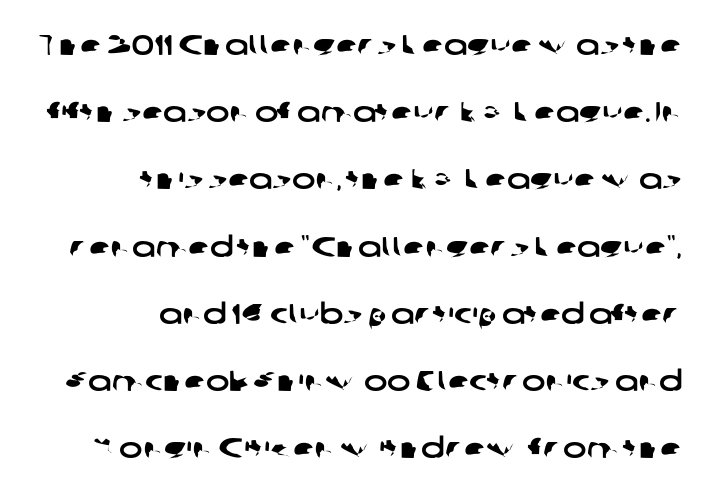
{"serif": "no", "width": "wide", "stroke_contrast": "low", "x_height": "medium", "monospaced": "no", "underline": "no", "align": "right", "line_spacing": "loose", "line_spacing_ratio": 2.4, "letter_spacing": "normal", "letter_spacing_em": 0.0, "glyph_px": 28}
